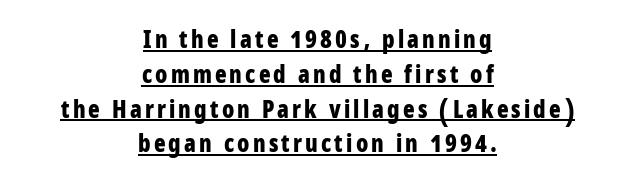
Q: Is the text bold? A: Yes.
Q: Is the text italic (slanted)? A: No, it is upright.
Q: Is the text underlined? A: Yes.
Q: How is the paragraph aligned? A: Centered.
Q: Is the spacing between lines tight, normal or loose? A: Normal.
